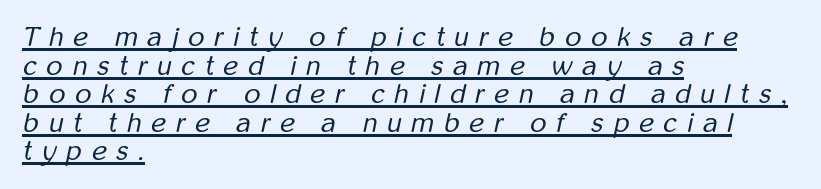
The rag falls on the right side of this text block. These lines huddle together more closely than default settings would place them. These lines are rendered in a variable-pitch font. Is the type heavy? It reads as light-to-regular instead. Style check: oblique.
